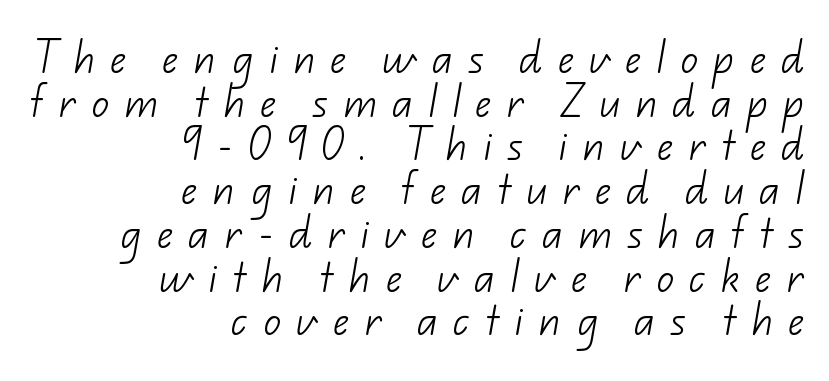
Q: Is the text bold? A: No.
Q: Is the typeface a serif or a sans-serif typeface? A: Sans-serif.
Q: Is the text underlined? A: No.
Q: How is the paragraph aligned? A: Right-aligned.
Q: Is the spacing between letters normal or unusually wide? A: Unusually wide.
Q: Is the spacing between lines tight, normal or loose? A: Normal.
Q: Width (condensed, normal, or wide)? A: Normal.
Q: Stroke contrast? A: Low.
Q: x-height? A: Small.
Q: Monospaced? A: No.
